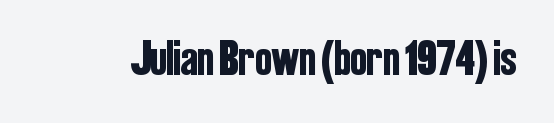
Q: Is the text italic (slanted)? A: No, it is upright.
Q: Is the typeface a serif or a sans-serif typeface? A: Sans-serif.
Q: Is the text underlined? A: No.
Q: Is the spacing between letters normal or unusually wide? A: Normal.
Q: Width (condensed, normal, or wide)? A: Condensed.
Q: Stroke contrast? A: Low.
Q: x-height? A: Medium.
Q: Monospaced? A: No.
